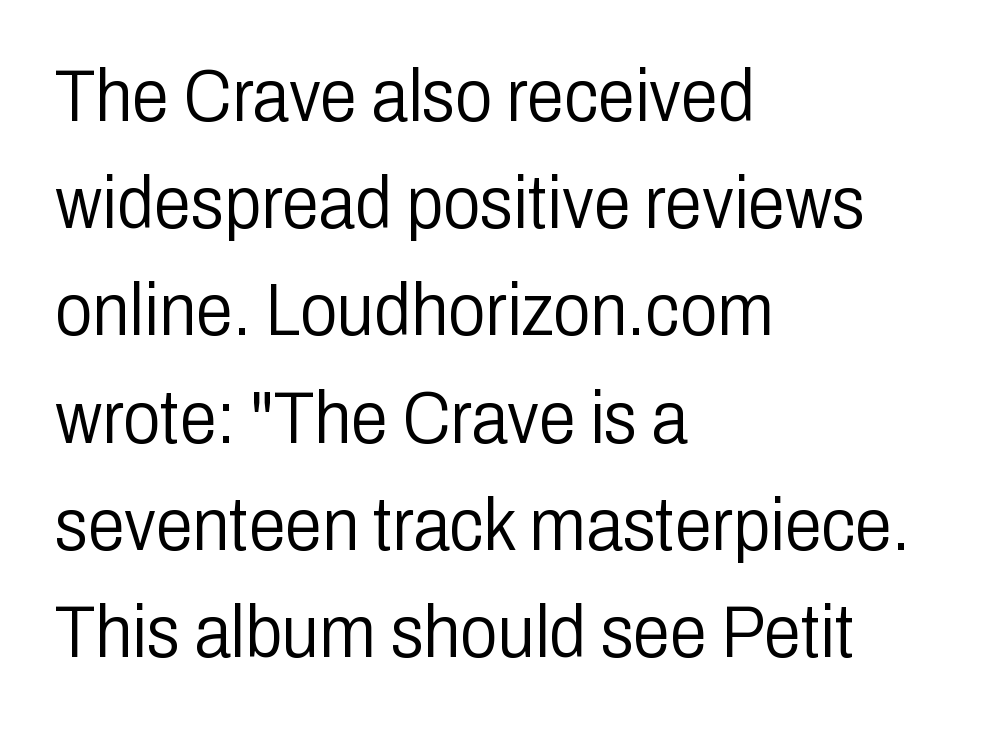
One-word summary of the alignment: left. This sample keeps an unexceptional amount of space between lines. Looks like regular typesetting: each glyph gets only the width it needs. The characters display no serif detailing; their extremities are plain. Rule under the text: the space is simply empty.
